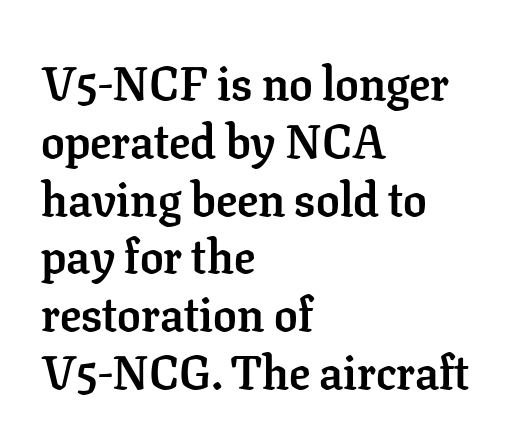
The ragged edge is on the right, which tells us the setting is flush left. Think of a printed novel: that variable character pitch is what you see here. Honestly, there is no underline to notice here at all. I'd call this a serif setting — the letters wear small feet.
